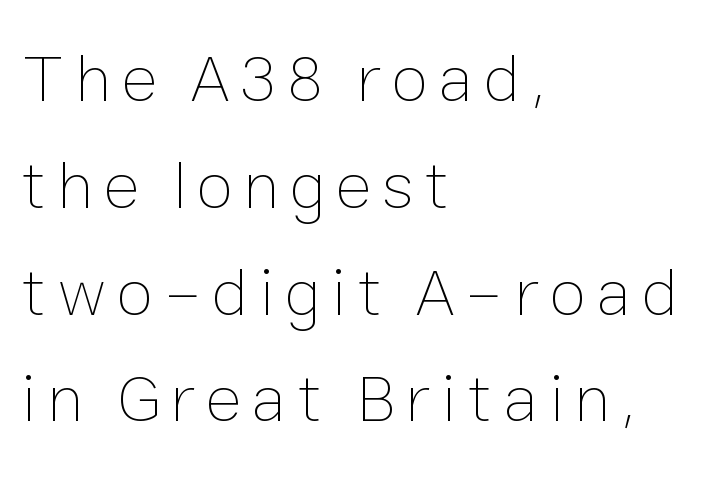
{"italic": "no", "bold": "no", "weight": "thin", "width": "normal", "stroke_contrast": "low", "x_height": "medium", "monospaced": "no", "underline": "no", "align": "left", "line_spacing": "normal", "line_spacing_ratio": 1.57, "glyph_px": 68}
